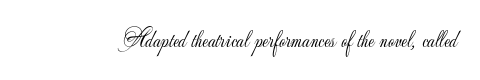
{"bold": "no", "underline": "no", "letter_spacing": "normal", "letter_spacing_em": 0.0, "glyph_px": 24}
